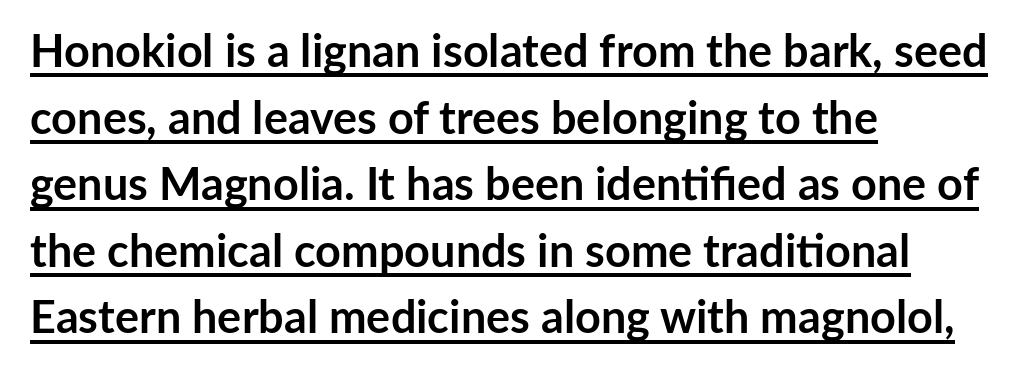
{"serif": "no", "italic": "no", "bold": "yes", "weight": "semibold", "width": "normal", "stroke_contrast": "low", "x_height": "medium", "monospaced": "no", "underline": "yes", "align": "left", "line_spacing": "normal", "line_spacing_ratio": 1.48, "letter_spacing": "normal", "letter_spacing_em": 0.0, "glyph_px": 45}
